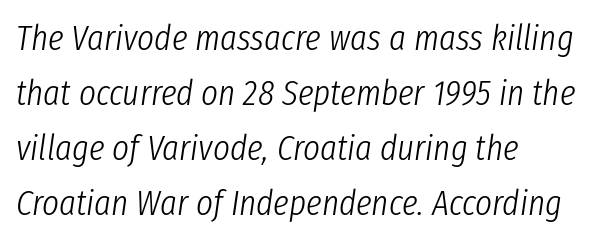
The image shows 36 px light, condensed type, italic (leaning right); set left-aligned, normal line spacing (1.53x), normal letter spacing, not underlined; low stroke contrast and a medium x-height.
